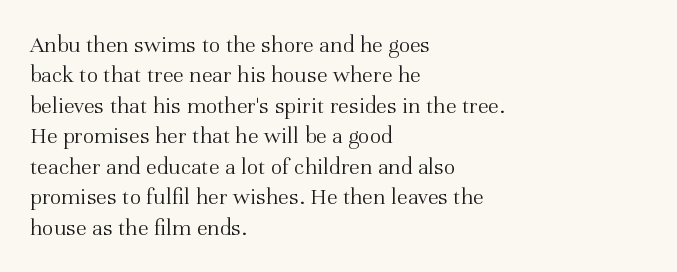
Q: Is the text bold? A: No.
Q: Is the text italic (slanted)? A: No, it is upright.
Q: Is the text underlined? A: No.
Q: How is the paragraph aligned? A: Left-aligned.
Q: Is the spacing between letters normal or unusually wide? A: Normal.
Q: Is the spacing between lines tight, normal or loose? A: Normal.
